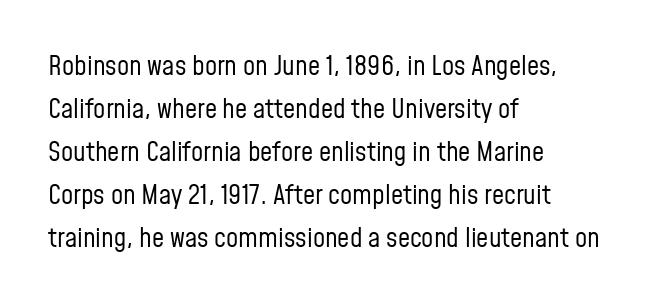
{"italic": "no", "bold": "no", "underline": "no", "align": "left", "line_spacing": "normal", "line_spacing_ratio": 1.59, "letter_spacing": "normal", "letter_spacing_em": 0.0, "glyph_px": 27}
